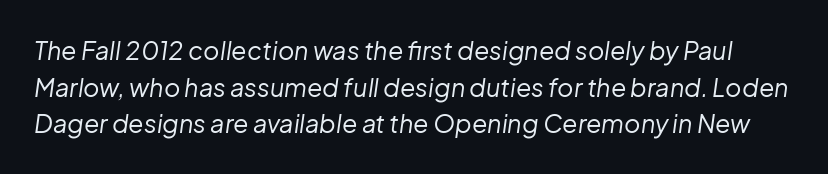
{"italic": "yes", "lean": "right", "slant_degrees": 8, "bold": "no", "underline": "no", "line_spacing": "normal", "line_spacing_ratio": 1.47, "letter_spacing": "normal", "letter_spacing_em": 0.0, "glyph_px": 25}
